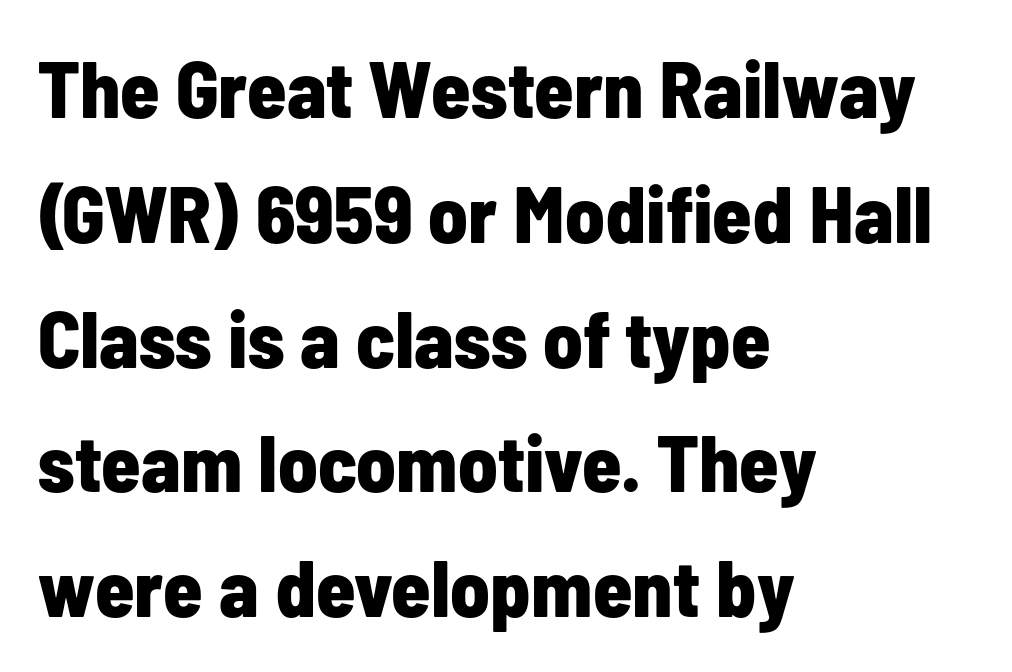
Just letters on the line, the space beneath them empty. Words appear dense and cohesive because spacing is normal. Do the characters align in a grid? No, the font is proportional. These lines stack with their left ends in a neat column. When letters stand straight like this, we call the style roman or upright.
